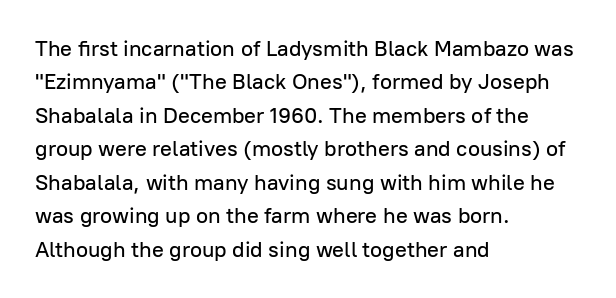
Regarding leading, the lines here are spaced in the standard way. The typography opts for an upright posture over an oblique one. Caption: multi-line text, flush left, ragged right. Nothing unusual about the tracking: characters are spaced as the font intends.
